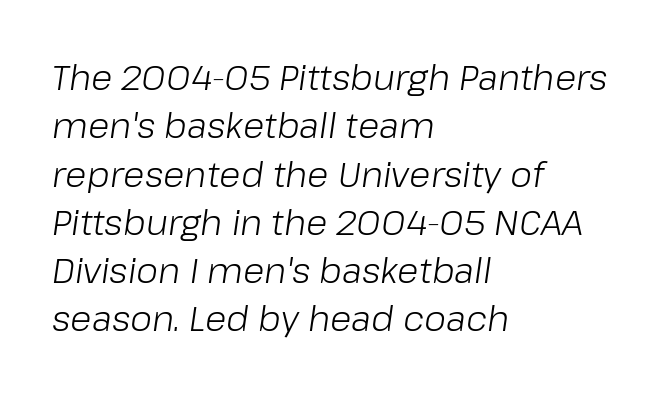
Honestly, the row spacing looks completely unremarkable. The passage shown leans; its letterforms are oblique. In CSS terms this would be text-align: left. Character widths vary here, with narrow letters taking less room than wide ones.
